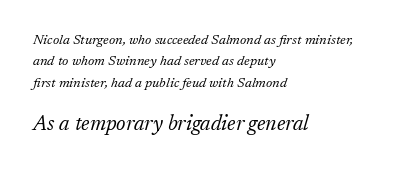
You could call the tracking neutral — neither tight nor loose. Decoration check: the copy has no underline. Character size in the trailing block exceeds that of the leading block. Bold? No — there's no thickening of the strokes. The passage is arranged the way most books set body copy — flush left. Evenly set lines give the paragraph a standard silhouette.
